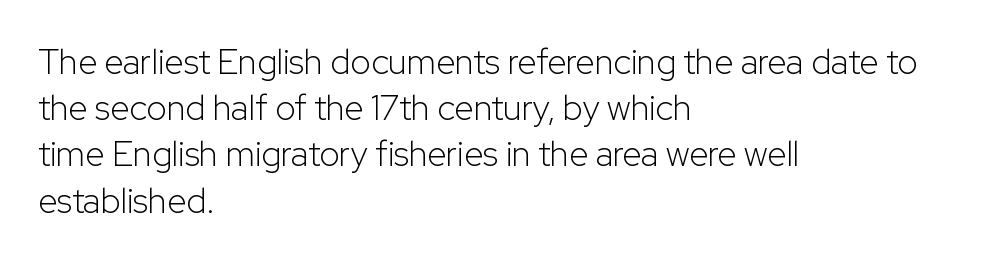
Q: Is the text bold? A: No.
Q: Is the text italic (slanted)? A: No, it is upright.
Q: Is the typeface a serif or a sans-serif typeface? A: Sans-serif.
Q: Is the text underlined? A: No.
Q: How is the paragraph aligned? A: Left-aligned.
Q: Is the spacing between letters normal or unusually wide? A: Normal.
Q: Is the spacing between lines tight, normal or loose? A: Normal.
Q: Width (condensed, normal, or wide)? A: Normal.
Q: Stroke contrast? A: Low.
Q: x-height? A: Medium.
Q: Monospaced? A: No.
